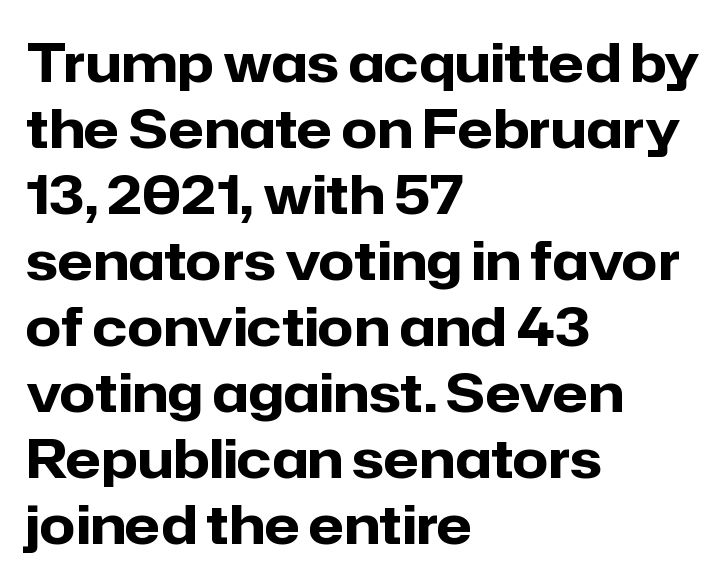
Typeset ragged right — the left edge is the straight one. Quick note: not italic, upright. Honestly, there is no underline to notice here at all. Typographic density is high because the face is bold. Observe the ordinary spacing: letters are neighbours, not strangers.
